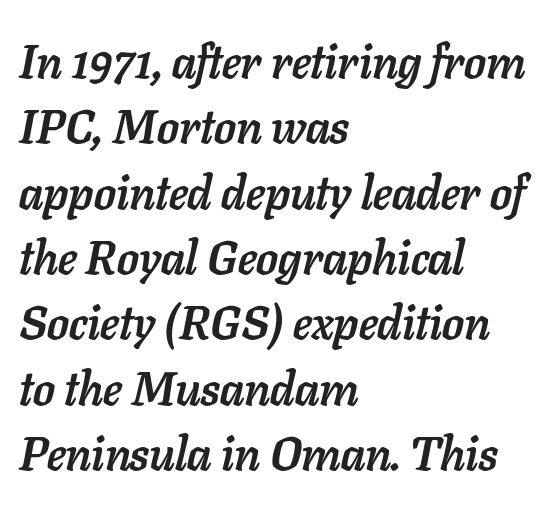
The image shows 47 px semibold type, italic (leaning right); set left-aligned, normal line spacing (1.39x), normal letter spacing, not underlined; low stroke contrast and a medium x-height.
